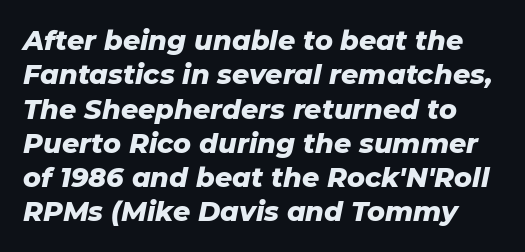
The image shows 27 px bold type, italic (leaning right); set normal line spacing (1.27x), normal letter spacing, not underlined.
